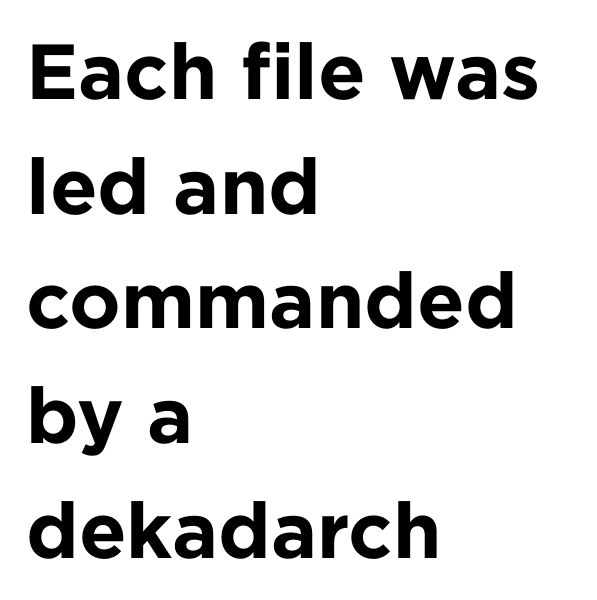
{"serif": "no", "italic": "no", "bold": "yes", "weight": "bold", "width": "normal", "stroke_contrast": "low", "x_height": "medium", "monospaced": "no", "underline": "no", "align": "left", "line_spacing": "normal", "line_spacing_ratio": 1.47, "letter_spacing": "normal", "letter_spacing_em": 0.0, "glyph_px": 78}
